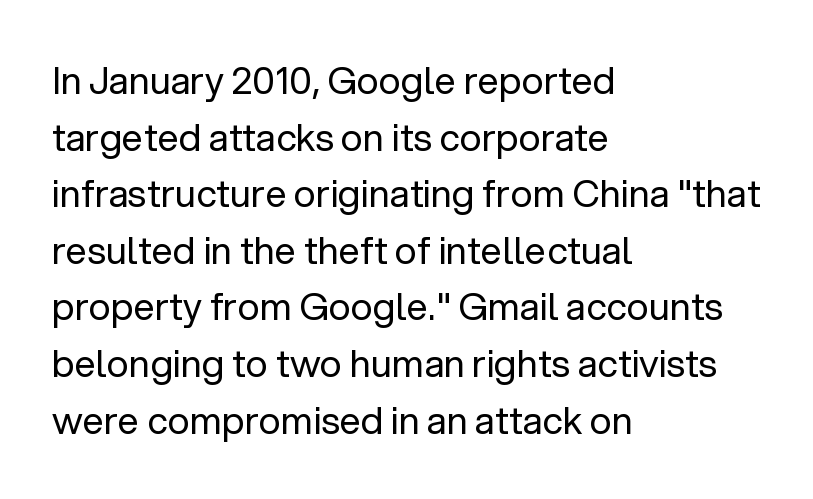
The passage shown is typed in a proportional face where columns would drift. Leftover space on each line is placed entirely after the last word. Is this a heavy cut? Hardly; it is regular or lighter. The baseline area is clear. No italicization has been applied; the sample stays upright. The glyphs in this specimen are sans serif.
